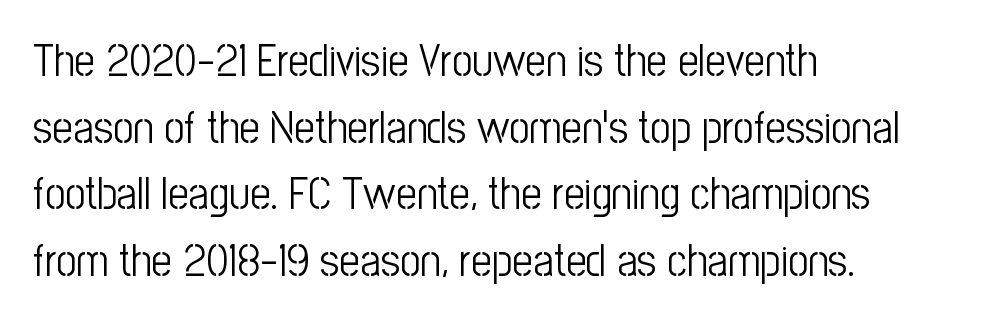
{"serif": "no", "italic": "no", "bold": "no", "weight": "light", "width": "condensed", "stroke_contrast": "low", "x_height": "medium", "monospaced": "no", "underline": "no", "align": "left", "line_spacing": "normal", "line_spacing_ratio": 1.48, "letter_spacing": "normal", "letter_spacing_em": 0.0, "glyph_px": 45}
